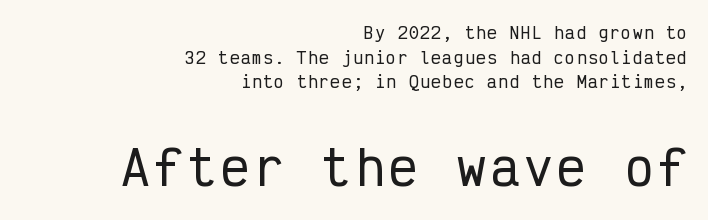
{"serif": "no", "italic": "no", "width": "condensed", "stroke_contrast": "low", "x_height": "medium", "monospaced": "yes", "underline": "no", "align": "right", "line_spacing": "normal", "line_spacing_ratio": 1.54, "larger_block": "second", "size_ratio": 3.0, "glyph_px": 48}
